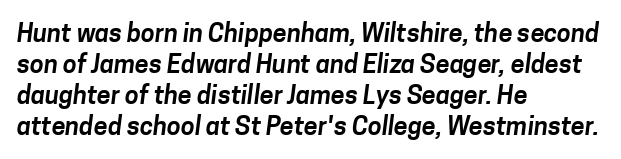
The image shows 25 px text type; set left-aligned, line spacing 1.24x, normal letter spacing, not underlined.
